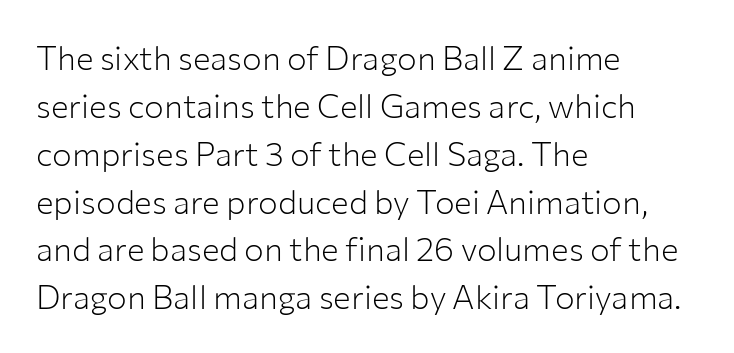
The image shows 33 px light sans-serif type, upright; set left-aligned, normal line spacing (1.45x), normal letter spacing, not underlined; low stroke contrast and a medium x-height.
